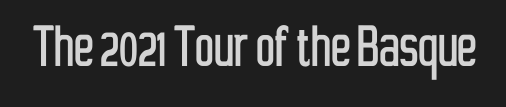
The image shows 66 px condensed sans-serif type, upright; set normal letter spacing, not underlined; low stroke contrast and a medium x-height.
